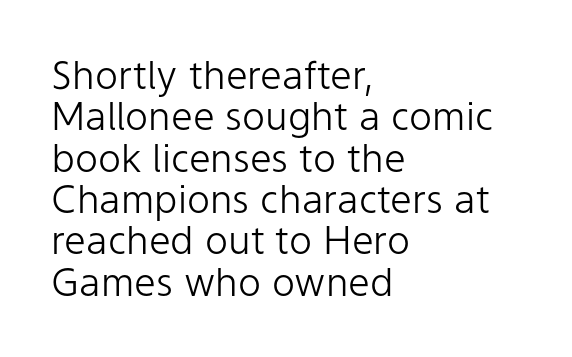
{"serif": "no", "italic": "no", "bold": "no", "weight": "light", "width": "normal", "stroke_contrast": "low", "x_height": "medium", "monospaced": "no", "underline": "no", "align": "left", "line_spacing": "tight", "line_spacing_ratio": 1.06, "letter_spacing": "normal", "letter_spacing_em": 0.0, "glyph_px": 39}
